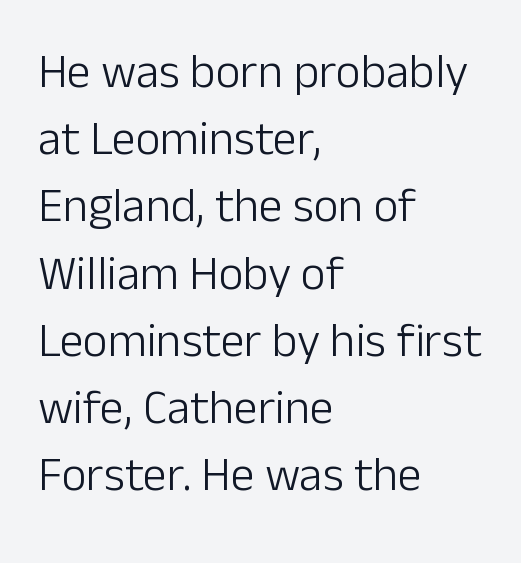
The image shows 48 px light sans-serif type, upright; set left-aligned, normal line spacing (1.4x), normal letter spacing, not underlined; low stroke contrast and a medium x-height.
